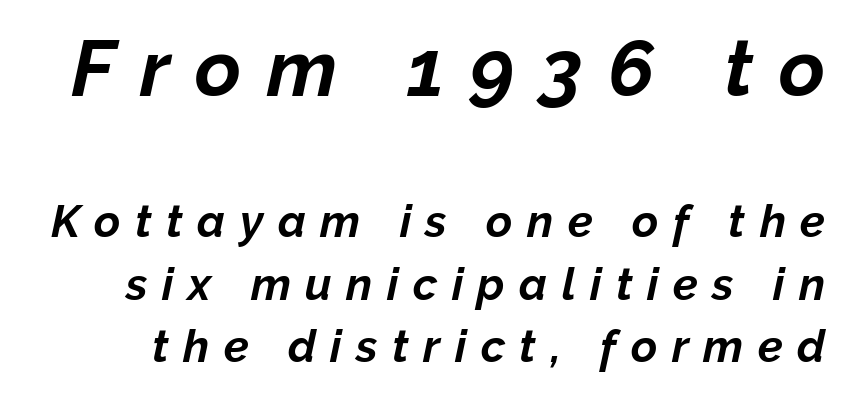
Q: Is the text bold? A: Yes.
Q: Is the text italic (slanted)? A: Yes, it leans right by about 12 degrees.
Q: Is the text underlined? A: No.
Q: Is the spacing between letters normal or unusually wide? A: Unusually wide.
Q: Is the spacing between lines tight, normal or loose? A: Normal.
Q: Which block of text is set in a larger size, the first (top) or the second (bottom)? A: The first (top) one.
Q: Width (condensed, normal, or wide)? A: Normal.
Q: Stroke contrast? A: Low.
Q: x-height? A: Medium.
Q: Monospaced? A: No.
